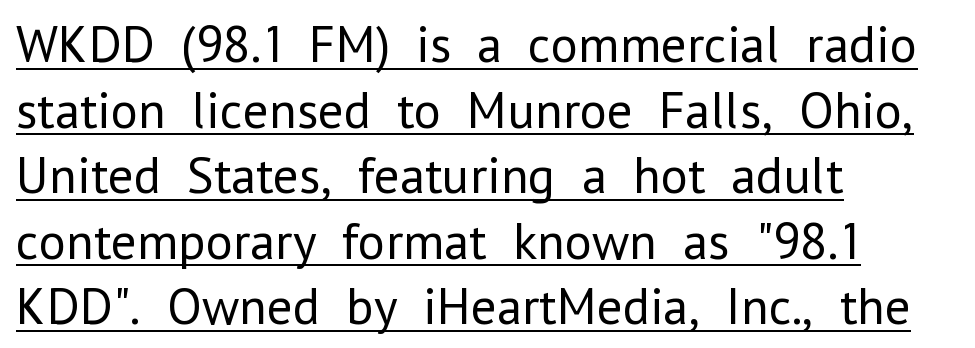
Q: Is the text bold? A: No.
Q: Is the text italic (slanted)? A: No, it is upright.
Q: Is the typeface a serif or a sans-serif typeface? A: Sans-serif.
Q: Is the text underlined? A: Yes.
Q: How is the paragraph aligned? A: Left-aligned.
Q: Is the spacing between letters normal or unusually wide? A: Normal.
Q: Is the spacing between lines tight, normal or loose? A: Normal.
Q: Width (condensed, normal, or wide)? A: Normal.
Q: Stroke contrast? A: Low.
Q: x-height? A: Medium.
Q: Monospaced? A: No.
